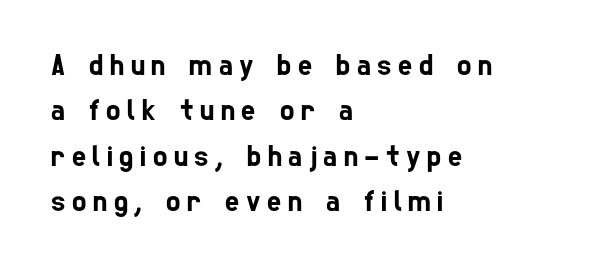
The image shows 30 px condensed sans-serif type; set left-aligned, normal line spacing (1.51x), unusually wide letter spacing (+0.22 em), not underlined; low stroke contrast and a medium x-height.
